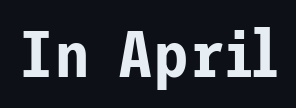
{"serif": "no", "italic": "no", "width": "normal", "stroke_contrast": "low", "x_height": "medium", "underline": "no", "letter_spacing": "normal", "letter_spacing_em": 0.0, "glyph_px": 66}
